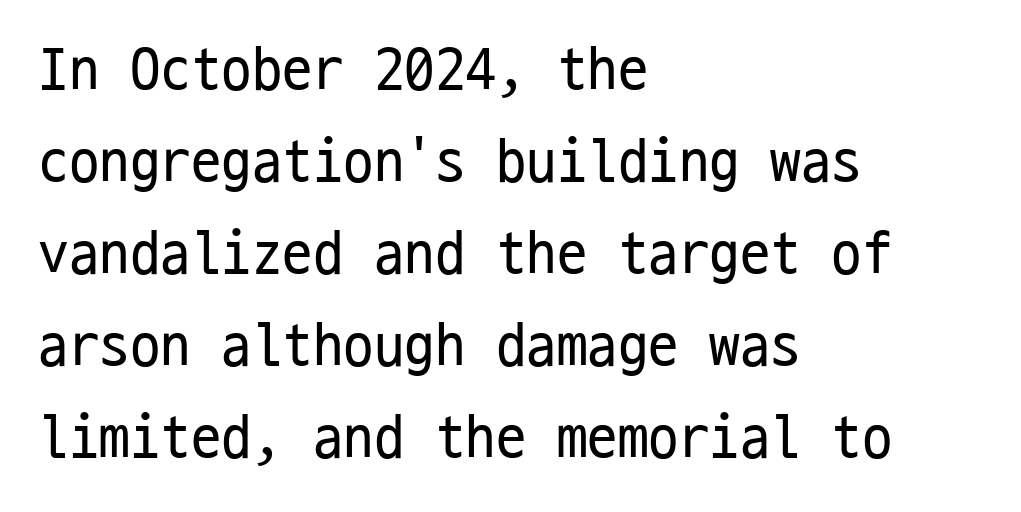
The image shows 61 px regular-weight, condensed sans-serif type, upright, monospaced; set left-aligned, normal line spacing (1.51x), normal letter spacing, not underlined; low stroke contrast and a medium x-height.
